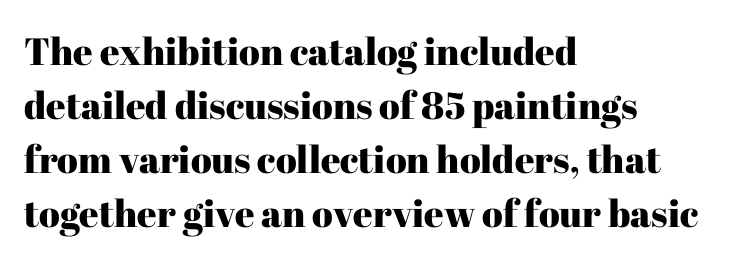
{"serif": "yes", "italic": "no", "width": "normal", "stroke_contrast": "high", "x_height": "medium", "monospaced": "no", "underline": "no", "align": "left", "line_spacing": "normal", "line_spacing_ratio": 1.42, "letter_spacing": "normal", "letter_spacing_em": 0.0, "glyph_px": 38}
